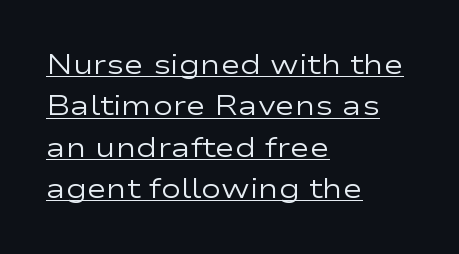
The image shows 27 px text type, upright; set left-aligned, normal line spacing (1.53x), normal letter spacing, underlined.
